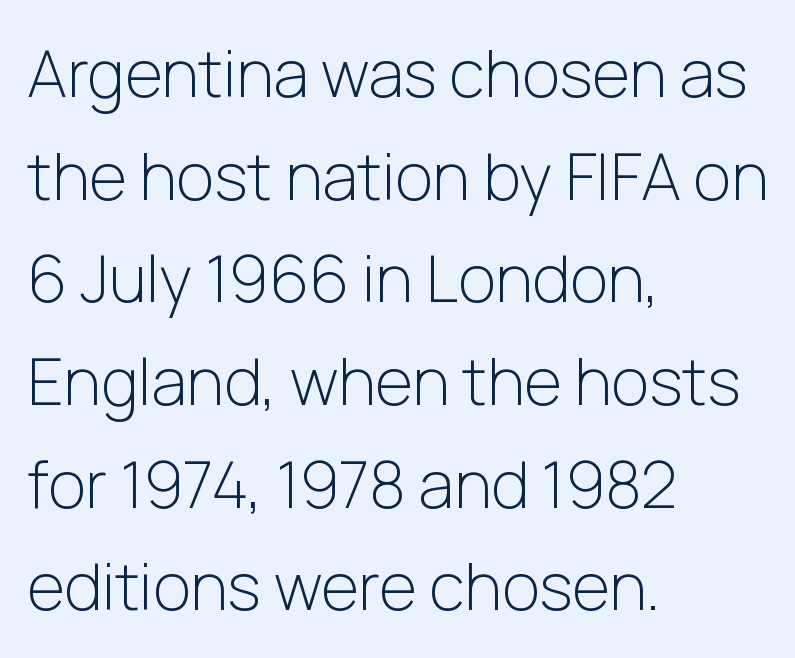
Letter spacing: default. When letters stand straight like this, we call the style roman or upright. Regarding serifs, this sample does without them. Spacing verdict: proportional, widths tailored to each character. Does the copy run flush right? No — it runs flush left.
